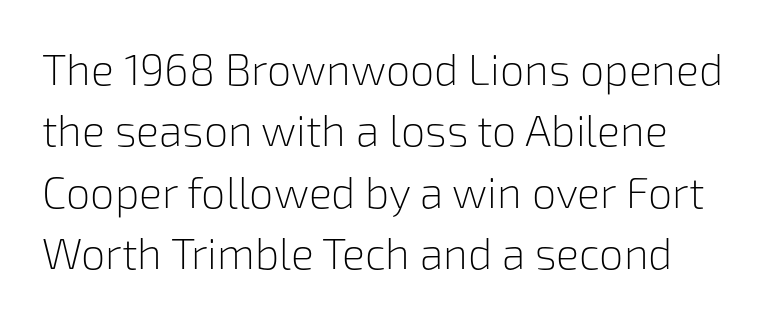
Evenly set lines give the paragraph a standard silhouette. If you drew a line through each stem, it would be perfectly vertical. Tracking value appears to be zero — textbook default spacing. Weight: in the light-to-regular range. The typeface chosen for these lines omits serifs. Plain, unruled lines of type.
